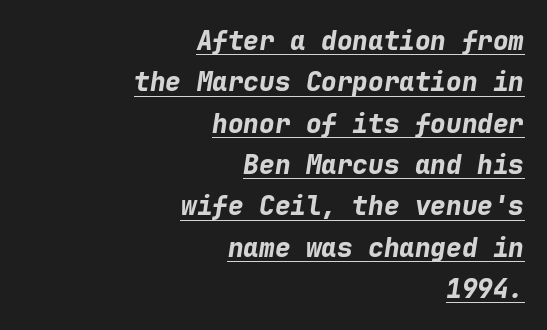
Q: Is the text bold? A: Yes.
Q: Is the text italic (slanted)? A: Yes, it leans right by about 9 degrees.
Q: Is the text underlined? A: Yes.
Q: How is the paragraph aligned? A: Right-aligned.
Q: Is the spacing between letters normal or unusually wide? A: Normal.
Q: Is the spacing between lines tight, normal or loose? A: Normal.
